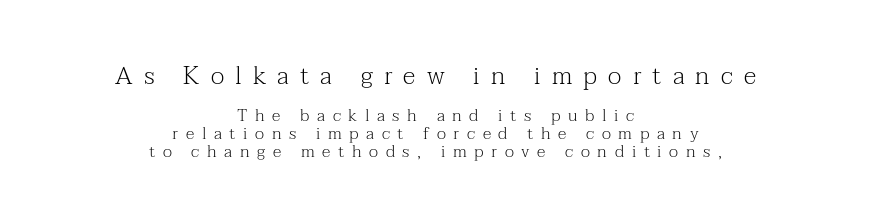
{"italic": "no", "bold": "no", "underline": "no", "align": "center", "line_spacing": "tight", "line_spacing_ratio": 1.07, "letter_spacing": "wide", "letter_spacing_em": 0.45, "larger_block": "first", "size_ratio": 1.47, "glyph_px": 25}
